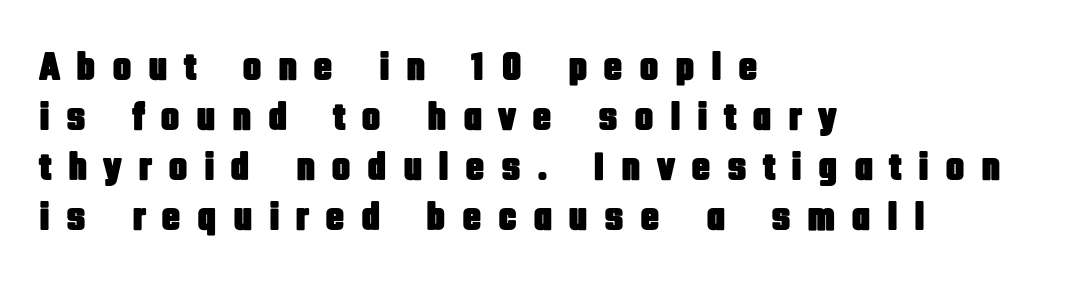
Q: Is the text italic (slanted)? A: No, it is upright.
Q: Is the typeface a serif or a sans-serif typeface? A: Sans-serif.
Q: Is the text underlined? A: No.
Q: How is the paragraph aligned? A: Left-aligned.
Q: Is the spacing between letters normal or unusually wide? A: Unusually wide.
Q: Is the spacing between lines tight, normal or loose? A: Normal.
Q: Width (condensed, normal, or wide)? A: Condensed.
Q: Stroke contrast? A: Low.
Q: x-height? A: Large.
Q: Monospaced? A: No.
